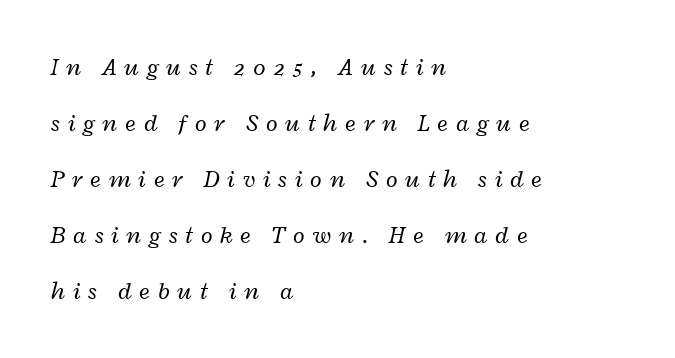
The lines are spread far apart with generous leading. Students, note that the glyphs here are deliberately spaced far apart. This sample is left-justified, so line endings fall wherever the words run out. The text carries the slant typical of an italic or oblique font. The foot of each line stays bare and open. The font is comparable to plain body text, perhaps lighter.
